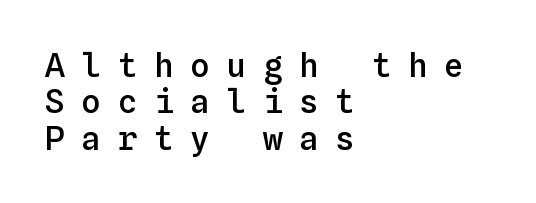
The image shows 33 px semibold type, upright, monospaced; set left-aligned, tight line spacing (1.1x), unusually wide letter spacing (+0.5 em), not underlined; low stroke contrast and a medium x-height.
